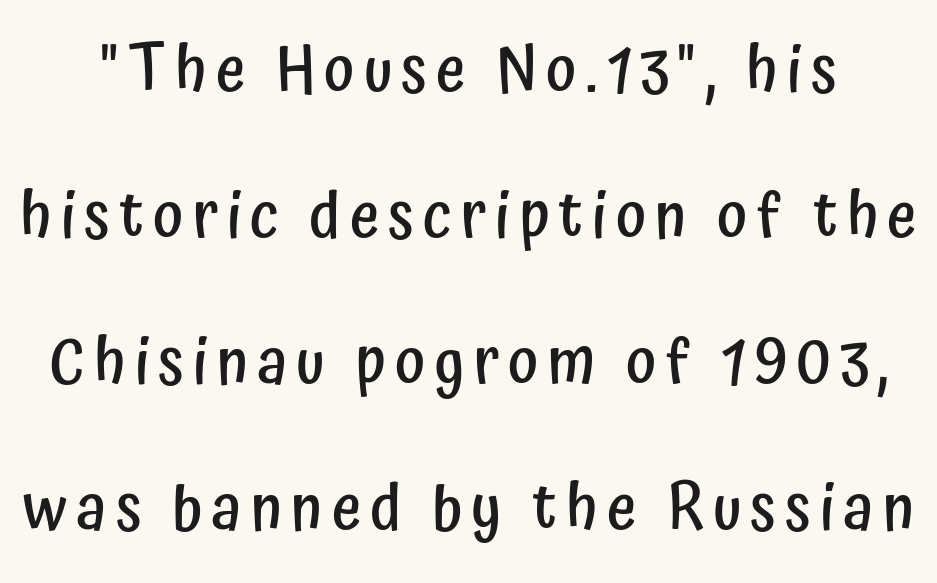
The strokes are fattened partway — semibold, not bold. Honestly, the rows look like they've been pulled way apart. If you drew a line through each stem, it would be perfectly vertical. The rendering uses natural spacing where letterforms have individual widths. Type style note: lacks serifs. Underline: absent.
